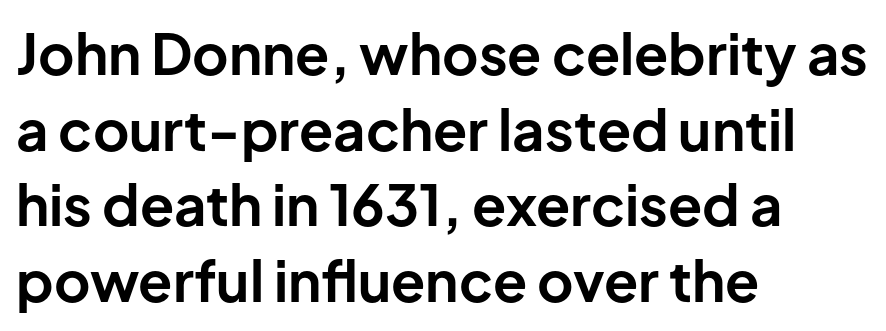
The image shows 56 px bold sans-serif type, upright; set left-aligned, normal line spacing (1.35x), normal letter spacing, not underlined; low stroke contrast and a medium x-height.
